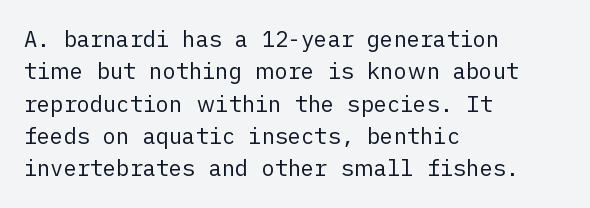
Does extra space separate the letters? No, they use regular spacing. Compared with a typical body face, this is equally light or lighter still. Casual observation: everything's shoved over to the left. This sample keeps an unexceptional amount of space between lines.
